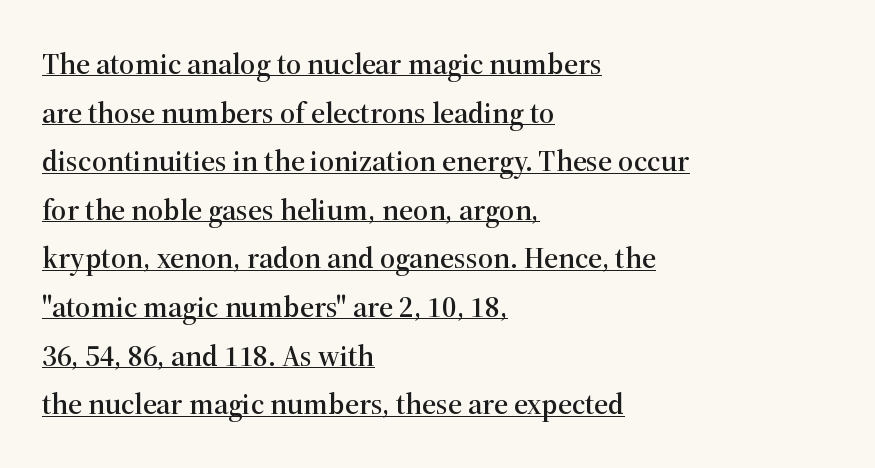
Casual observation: everything's shoved over to the left. Tall strokes in this sample are plumb rather than angled. Classification — serif. Here the designer chose a conventional face with non-uniform glyph widths. Like a heading marked for emphasis, these lines bear an underscore. In terms of leading, this rendering sits right in the middle.
